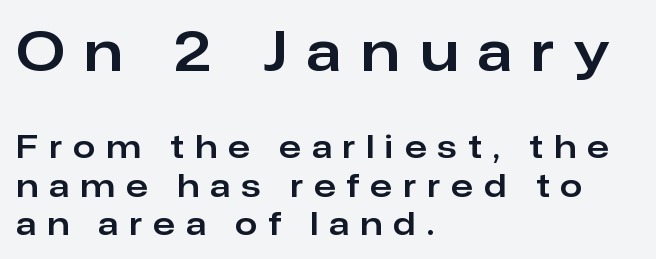
These lines have a slow, spaced-out rhythm from letter to letter. The letters carry no serifs — their stems end cleanly without finishing strokes. A typesetter would mark this as roman, not italic. Typeset ragged right — the left edge is the straight one.
